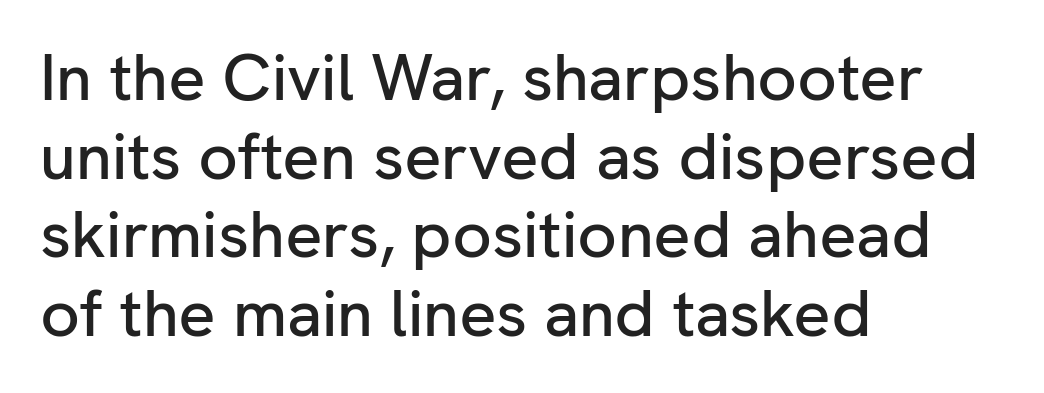
In terms of letterspacing, this is plain default setting. The typeface chosen for these lines omits serifs. Spacing verdict: proportional, widths tailored to each character. Layout note: lines flush left. Letters rest on an invisible, unmarked baseline. The letters stand straight up with perfectly vertical stems.
